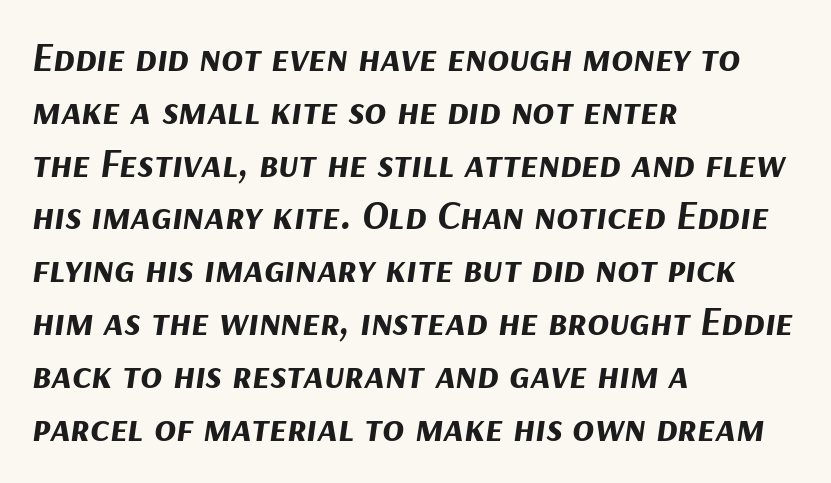
The letters advance in unequal steps, a hallmark of proportional type. Weight check: bold — yes, fully. Decoration check: the copy has no underline. Italic? Definitely — the glyphs are oblique.
